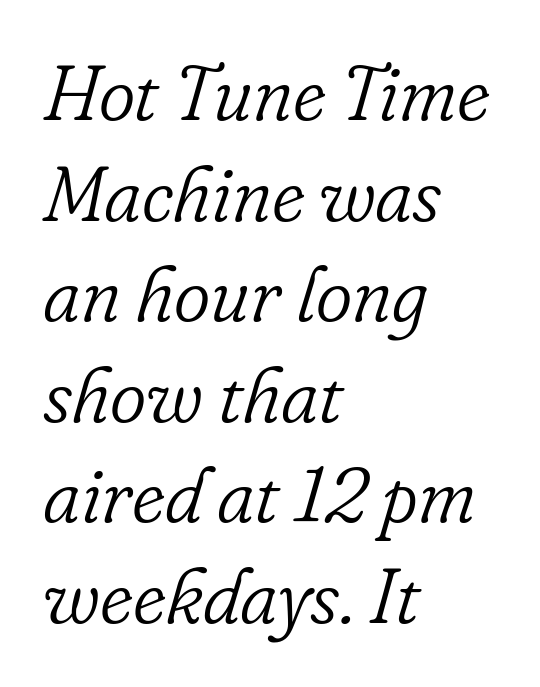
A bare baseline throughout the passage. Notice how the passage keeps a crisp vertical edge on the left only. Does the type have serifs? Yes, each stem ends in a small foot. Compared with ordinary roman type, these characters are visibly tilted.
